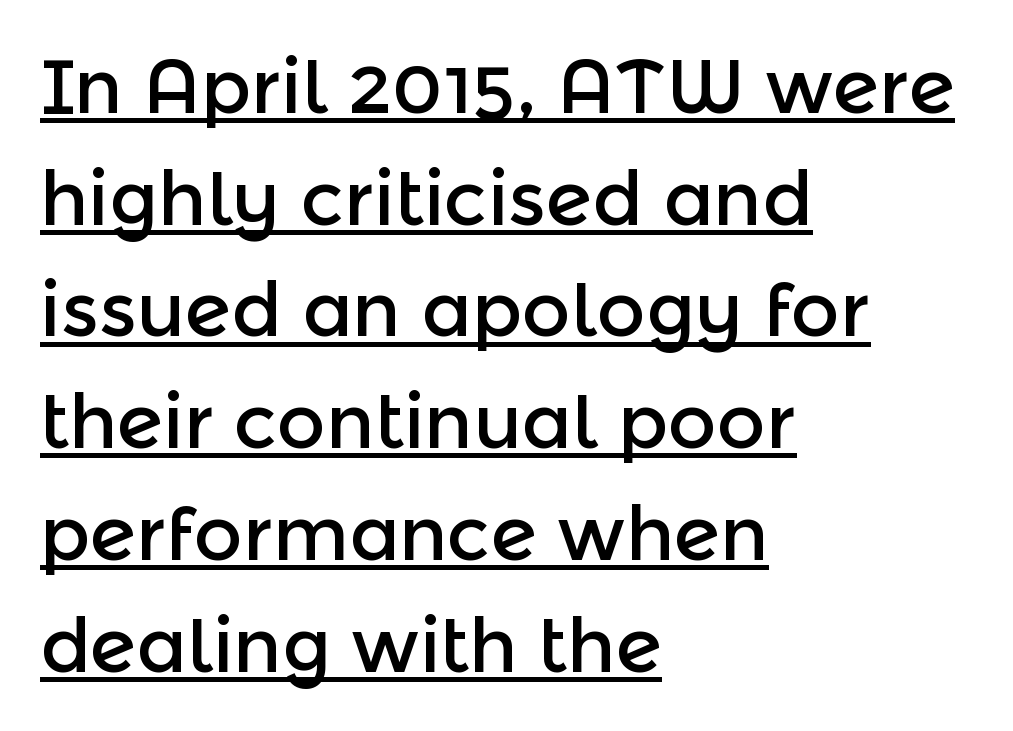
The image shows 75 px sans-serif type, upright; set left-aligned, normal line spacing (1.49x), normal letter spacing, underlined; a medium x-height.
